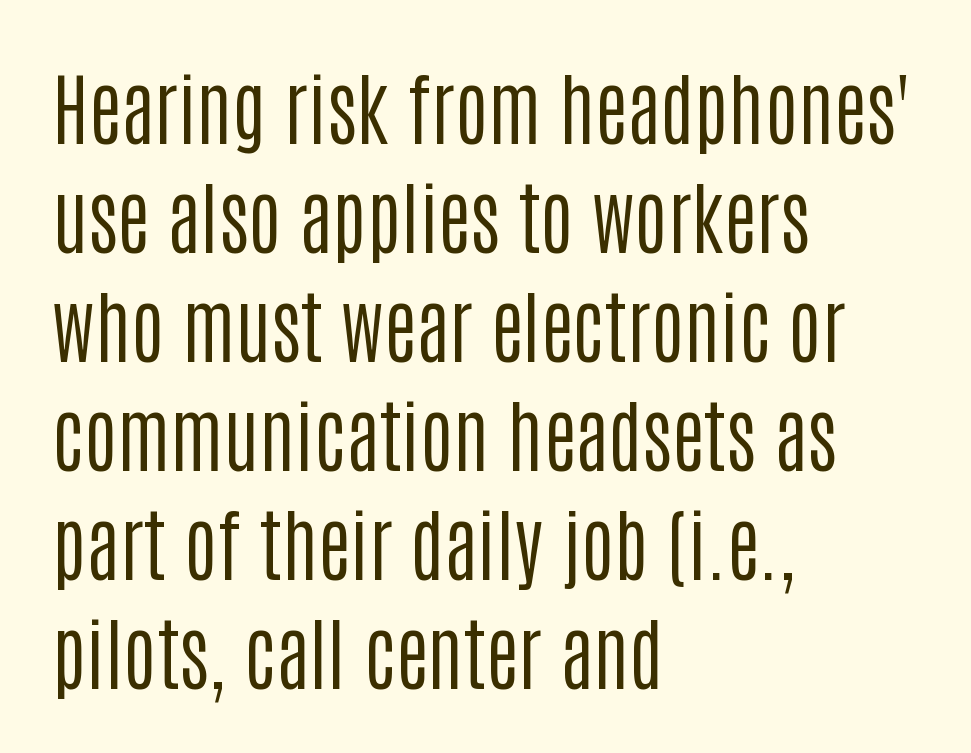
The foot of each line stays bare and open. Examine the stroke ends and you'll find no serifs. Students, note that the glyphs here touch the page at normal intervals. Designer's note — italics off, roman on. How would I describe the line gaps? Plain and ordinary.
